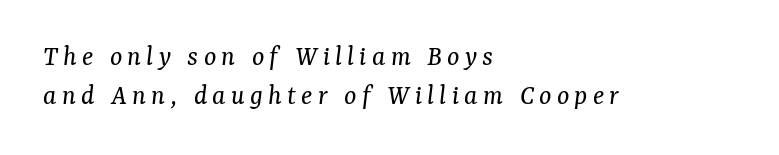
{"serif": "yes", "italic": "yes", "lean": "right", "slant_degrees": 7, "bold": "no", "weight": "regular", "width": "normal", "stroke_contrast": "medium", "x_height": "medium", "monospaced": "no", "underline": "no", "align": "left", "line_spacing": "normal", "line_spacing_ratio": 1.34, "glyph_px": 29}
